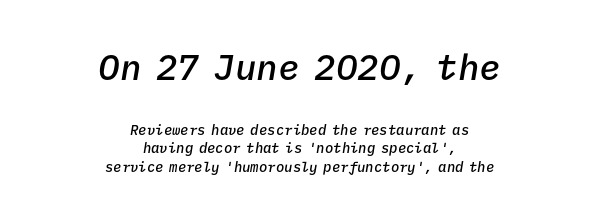
{"italic": "yes", "lean": "right", "slant_degrees": 9, "bold": "semi", "weight": "semibold", "width": "normal", "stroke_contrast": "low", "x_height": "medium", "monospaced": "yes", "underline": "no", "align": "center", "line_spacing": "normal", "line_spacing_ratio": 1.33, "letter_spacing": "normal", "letter_spacing_em": 0.0, "larger_block": "first", "size_ratio": 2.57, "glyph_px": 36}
